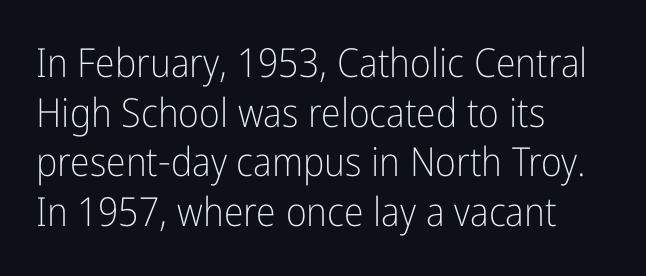
The image shows 40 px light, condensed sans-serif type, upright; set left-aligned, line spacing 1.24x, normal letter spacing, not underlined; low stroke contrast and a medium x-height.
